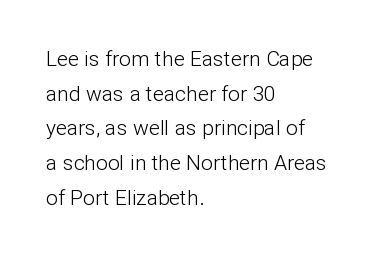
{"italic": "no", "bold": "no", "underline": "no", "align": "left", "line_spacing": "normal", "line_spacing_ratio": 1.65, "letter_spacing": "normal", "letter_spacing_em": 0.0, "glyph_px": 21}
